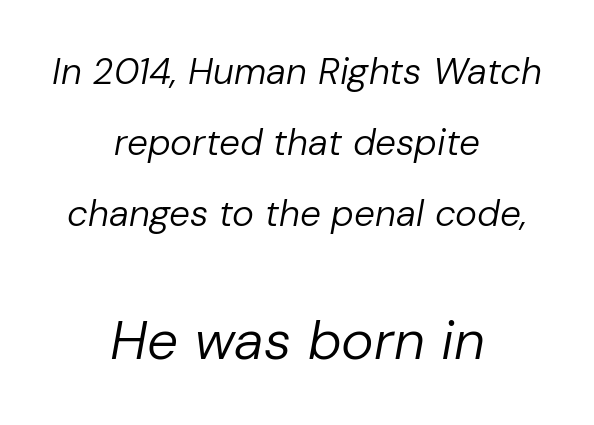
The image shows 55 px regular-weight type, italic (leaning right); set centered, loose line spacing (1.92x), normal letter spacing, not underlined; the second (bottom) block is 1.49x larger; low stroke contrast and a medium x-height.
